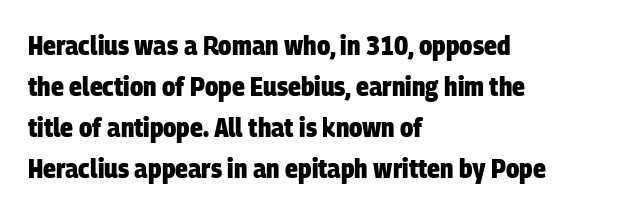
The image shows 27 px bold type; set left-aligned, normal line spacing (1.52x), normal letter spacing, not underlined.
